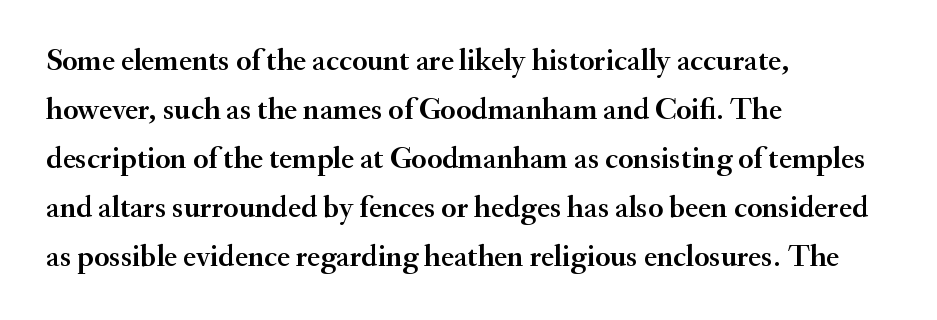
{"serif": "yes", "italic": "no", "width": "normal", "stroke_contrast": "medium", "x_height": "small", "monospaced": "no", "underline": "no", "align": "left", "line_spacing": "normal", "line_spacing_ratio": 1.58, "letter_spacing": "normal", "letter_spacing_em": 0.0, "glyph_px": 31}
